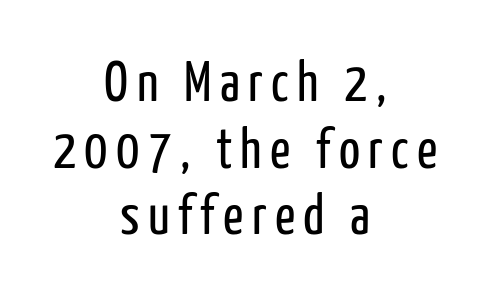
The image shows 56 px regular-weight, condensed sans-serif type, upright; set centered, line spacing 1.19x, not underlined; low stroke contrast and a medium x-height.
